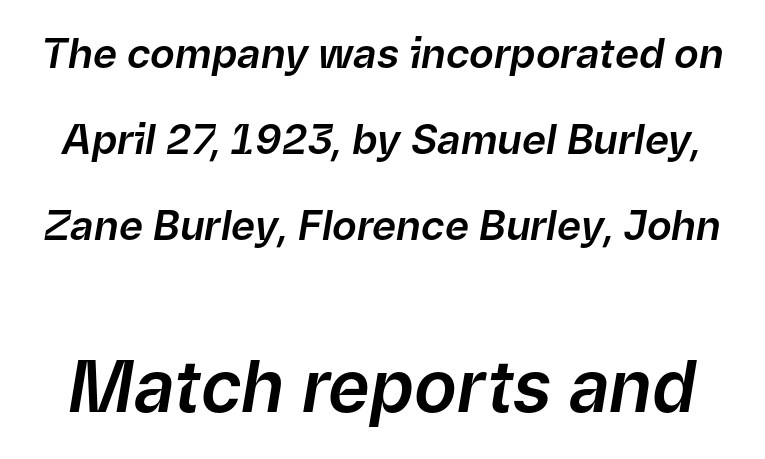
{"italic": "yes", "lean": "right", "slant_degrees": 9, "width": "normal", "stroke_contrast": "low", "x_height": "medium", "monospaced": "no", "underline": "no", "line_spacing": "loose", "line_spacing_ratio": 2.1, "letter_spacing": "normal", "letter_spacing_em": 0.0, "larger_block": "second", "size_ratio": 1.73, "glyph_px": 71}
